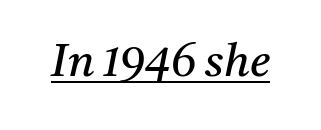
{"serif": "yes", "italic": "yes", "lean": "right", "slant_degrees": 11, "bold": "no", "weight": "regular", "width": "normal", "stroke_contrast": "medium", "x_height": "medium", "monospaced": "no", "underline": "yes", "letter_spacing": "normal", "letter_spacing_em": 0.0, "glyph_px": 45}
